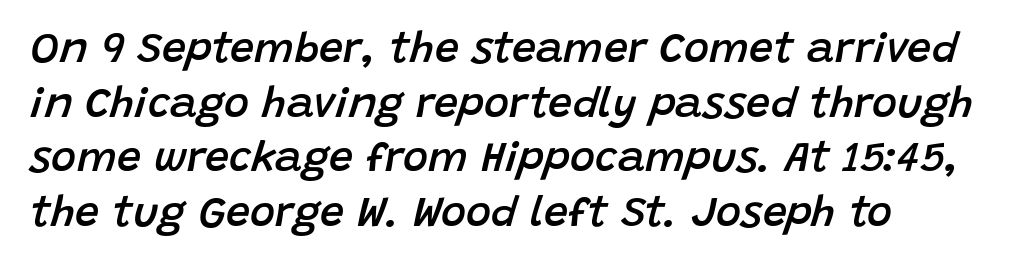
The characters look somewhat weighty, a semibold short of true bold. Inter-character spacing is left at the font's built-in metrics. These lines were composed using italics. The vertical gap from one line to the next is medium. Think of a printed novel: that variable character pitch is what you see here.
